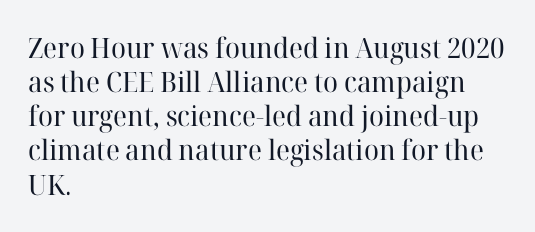
{"serif": "yes", "italic": "no", "bold": "no", "weight": "regular", "width": "normal", "stroke_contrast": "high", "x_height": "medium", "monospaced": "no", "underline": "no", "align": "left", "line_spacing_ratio": 1.22, "letter_spacing": "normal", "letter_spacing_em": 0.0, "glyph_px": 28}
